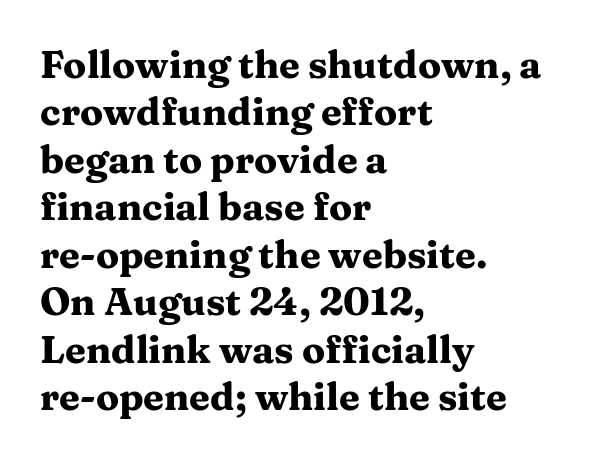
Q: Is the text bold? A: Yes.
Q: Is the text italic (slanted)? A: No, it is upright.
Q: Is the typeface a serif or a sans-serif typeface? A: Serif.
Q: Is the text underlined? A: No.
Q: How is the paragraph aligned? A: Left-aligned.
Q: Is the spacing between letters normal or unusually wide? A: Normal.
Q: Is the spacing between lines tight, normal or loose? A: Normal.
Q: Width (condensed, normal, or wide)? A: Wide.
Q: Stroke contrast? A: Medium.
Q: x-height? A: Medium.
Q: Monospaced? A: No.
